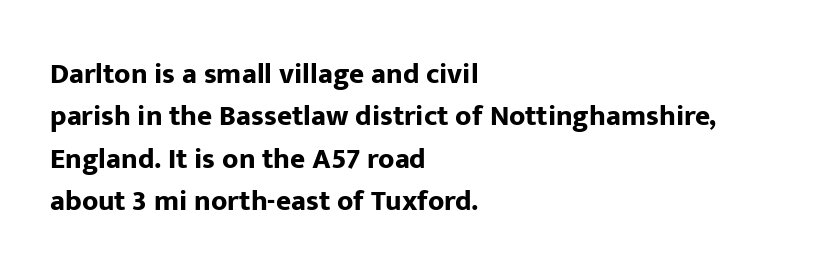
Q: Is the text bold? A: Yes.
Q: Is the text italic (slanted)? A: No, it is upright.
Q: Is the typeface a serif or a sans-serif typeface? A: Sans-serif.
Q: Is the text underlined? A: No.
Q: How is the paragraph aligned? A: Left-aligned.
Q: Is the spacing between letters normal or unusually wide? A: Normal.
Q: Is the spacing between lines tight, normal or loose? A: Normal.
Q: Width (condensed, normal, or wide)? A: Normal.
Q: Stroke contrast? A: Low.
Q: x-height? A: Medium.
Q: Monospaced? A: No.
